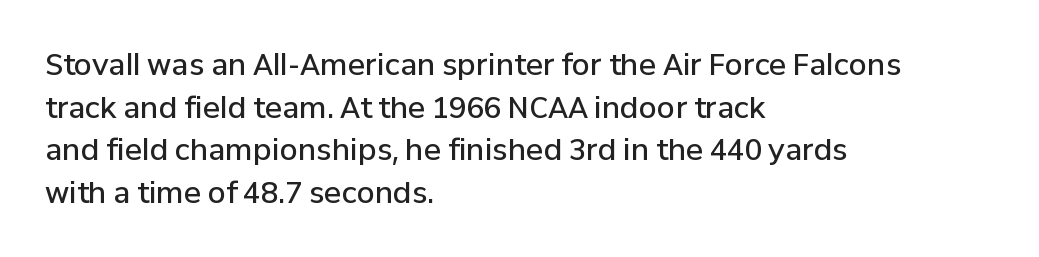
The image shows 29 px semibold sans-serif type, upright; set left-aligned, normal line spacing (1.47x), normal letter spacing, not underlined; low stroke contrast and a medium x-height.
